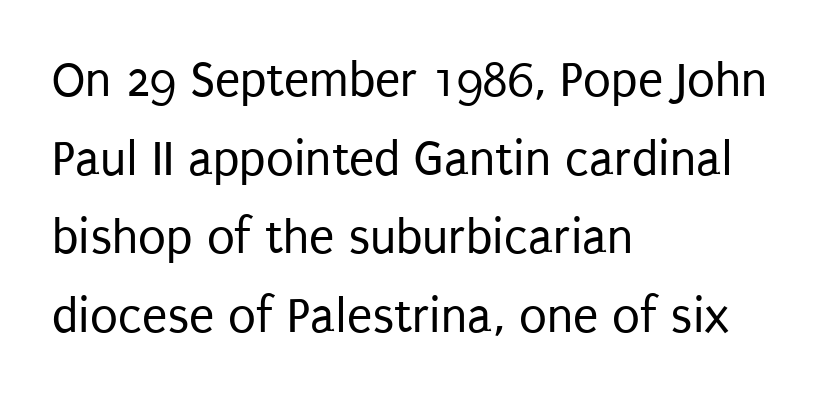
{"serif": "no", "italic": "no", "bold": "no", "weight": "regular", "width": "condensed", "stroke_contrast": "low", "x_height": "large", "monospaced": "no", "underline": "no", "align": "left", "line_spacing": "normal", "line_spacing_ratio": 1.54, "letter_spacing": "normal", "letter_spacing_em": 0.0, "glyph_px": 51}
